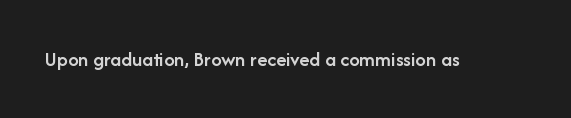
The image shows 21 px text type, upright; set normal letter spacing, not underlined.
